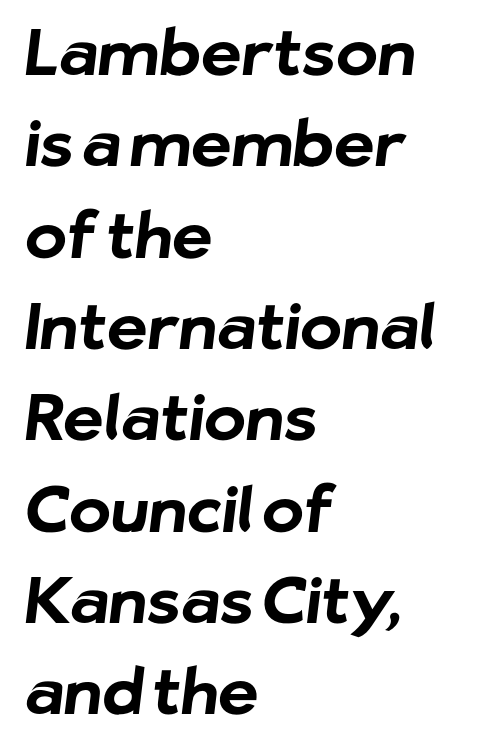
Q: Is the text bold? A: Yes.
Q: Is the typeface a serif or a sans-serif typeface? A: Sans-serif.
Q: Is the text underlined? A: No.
Q: How is the paragraph aligned? A: Left-aligned.
Q: Is the spacing between letters normal or unusually wide? A: Normal.
Q: Is the spacing between lines tight, normal or loose? A: Normal.
Q: Width (condensed, normal, or wide)? A: Normal.
Q: Stroke contrast? A: Low.
Q: x-height? A: Medium.
Q: Monospaced? A: No.
